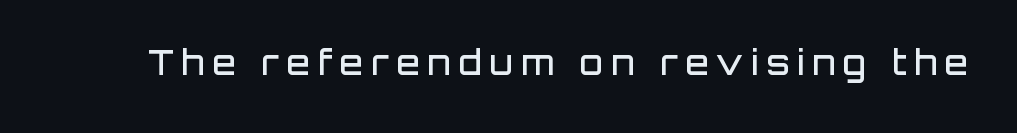
{"serif": "no", "italic": "no", "bold": "semi", "weight": "semibold", "width": "normal", "stroke_contrast": "low", "x_height": "large", "monospaced": "no", "underline": "no", "letter_spacing": "wide", "letter_spacing_em": 0.23, "glyph_px": 34}
